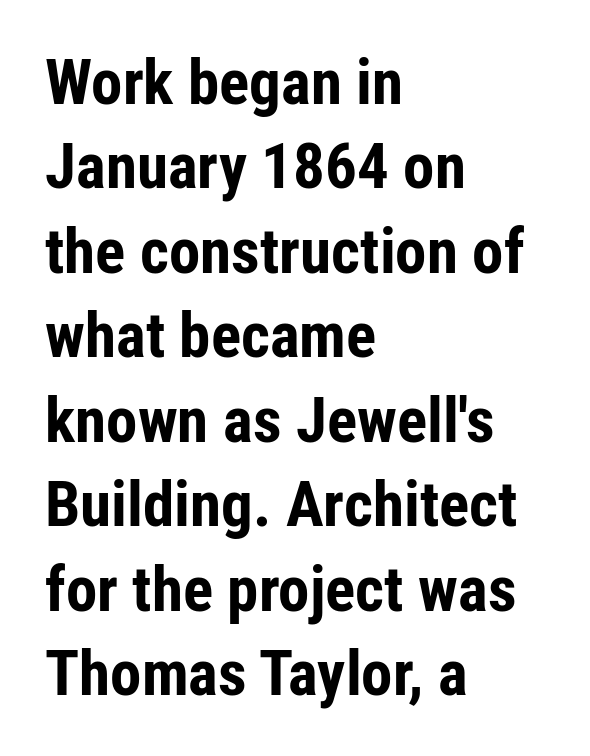
Q: Is the text bold? A: Yes.
Q: Is the text italic (slanted)? A: No, it is upright.
Q: Is the typeface a serif or a sans-serif typeface? A: Sans-serif.
Q: Is the text underlined? A: No.
Q: How is the paragraph aligned? A: Left-aligned.
Q: Is the spacing between letters normal or unusually wide? A: Normal.
Q: Is the spacing between lines tight, normal or loose? A: Normal.
Q: Width (condensed, normal, or wide)? A: Condensed.
Q: Stroke contrast? A: Low.
Q: x-height? A: Medium.
Q: Monospaced? A: No.
